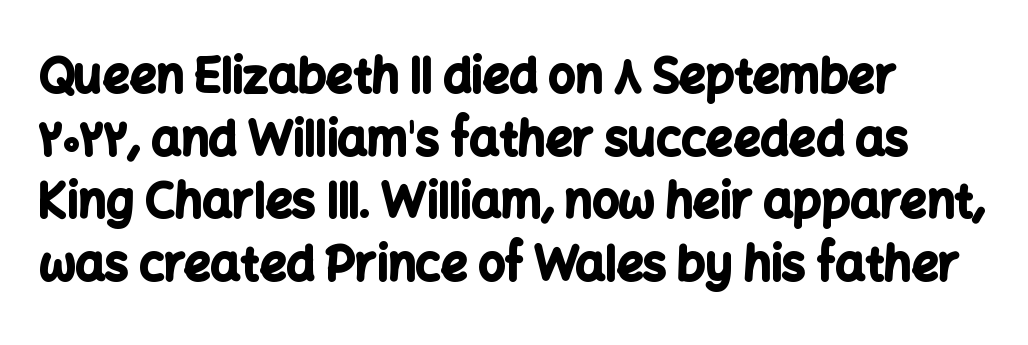
The image shows 47 px bold sans-serif type, upright; set normal line spacing (1.33x), normal letter spacing, not underlined; low stroke contrast and a medium x-height.
